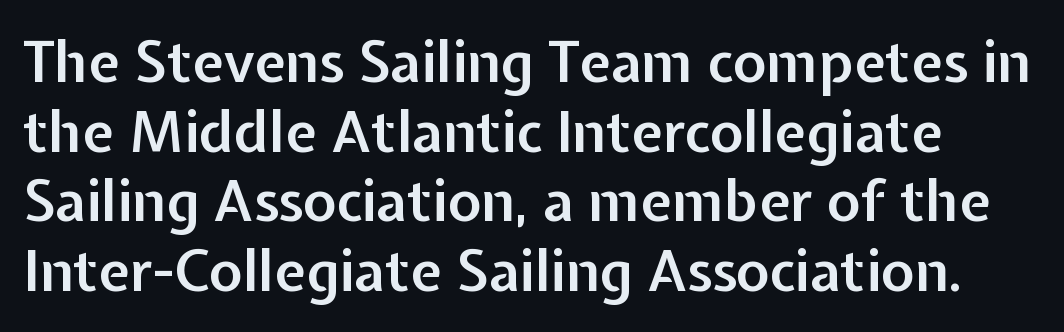
These lines are composed in type without serifs. Ascenders rise straight up at ninety degrees. Clear beneath every line of the passage. Character widths vary here, with narrow letters taking less room than wide ones. There is no visible air inserted between adjacent glyphs.
